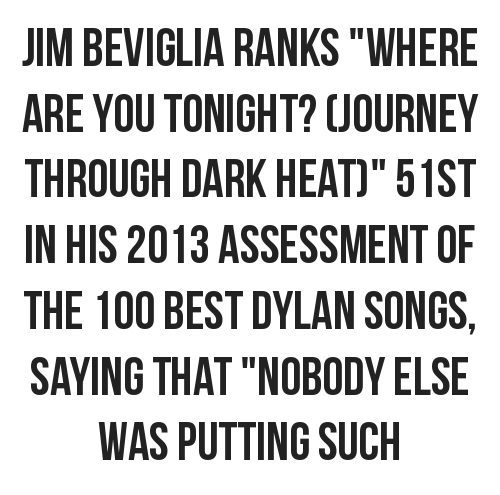
The image shows 53 px condensed sans-serif type, upright; set centered, line spacing 1.24x, normal letter spacing, not underlined; low stroke contrast and a large x-height.
